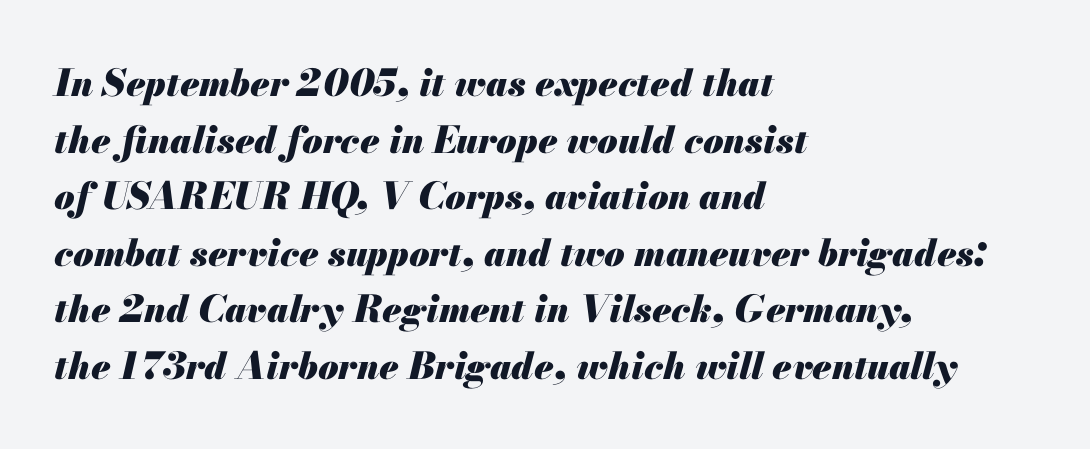
The glyphs are unaccompanied by any horizontal stroke below them. Reading down the block, your eye returns to a fixed left position each line. Every letter is thick-stroked: bold, no question. This rendering leaves character spacing at its baseline value. Quick note: interline space is typical.
